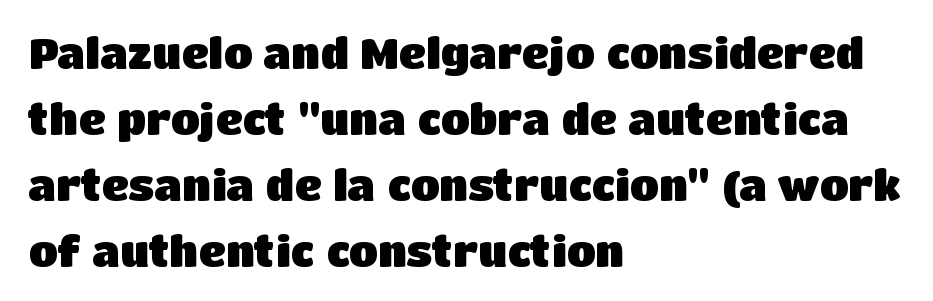
Q: Is the text bold? A: Yes.
Q: Is the text italic (slanted)? A: No, it is upright.
Q: Is the typeface a serif or a sans-serif typeface? A: Sans-serif.
Q: Is the text underlined? A: No.
Q: How is the paragraph aligned? A: Left-aligned.
Q: Is the spacing between letters normal or unusually wide? A: Normal.
Q: Is the spacing between lines tight, normal or loose? A: Normal.
Q: Width (condensed, normal, or wide)? A: Normal.
Q: Stroke contrast? A: Low.
Q: x-height? A: Large.
Q: Monospaced? A: No.
